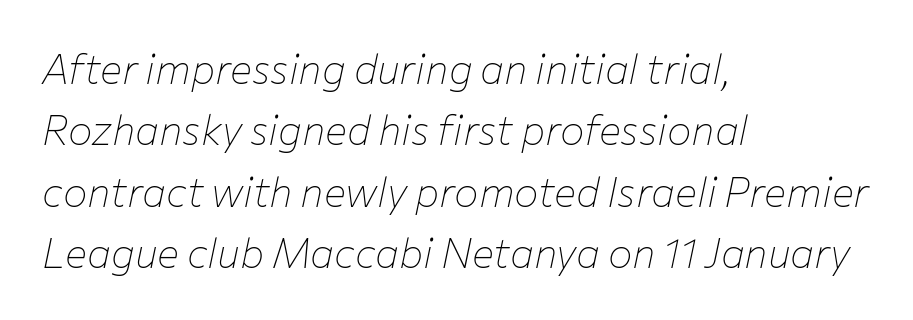
Inter-character spacing is left at the font's built-in metrics. Stems and bowls with no extra thickness — not bold. Does the leading feel generous? No, just average. An italicized treatment has been applied to the whole sample.
